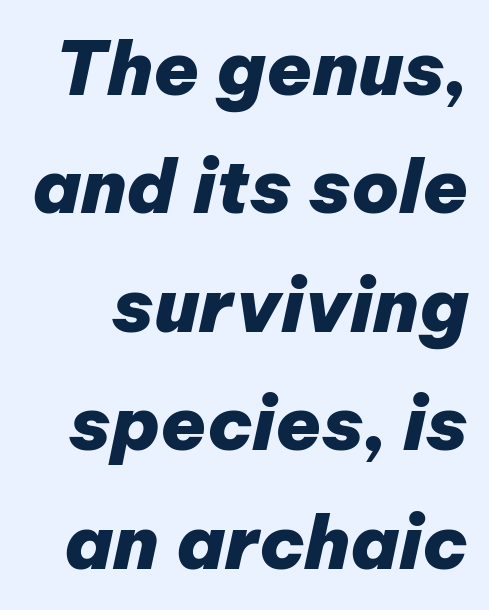
Only glyphs here, with clear space below each row. Students, this is bold: see how much ink each stroke carries. The passage shown has conventional tracking throughout. Varying glyph widths throughout — classic text-font behaviour. The space between consecutive lines is moderate. Is the type slanted? Yes — the strokes lean at a clear angle.
